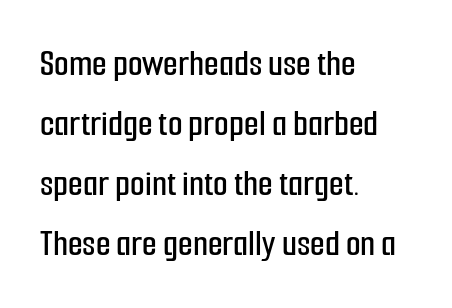
{"serif": "no", "italic": "no", "width": "condensed", "stroke_contrast": "low", "x_height": "medium", "monospaced": "no", "underline": "no", "align": "left", "line_spacing": "normal", "line_spacing_ratio": 1.58, "letter_spacing": "normal", "letter_spacing_em": 0.0, "glyph_px": 38}
